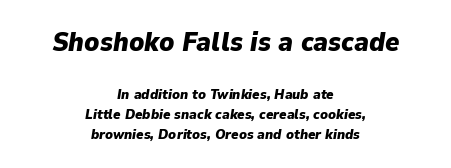
{"italic": "yes", "lean": "right", "slant_degrees": 9, "bold": "yes", "underline": "no", "align": "center", "line_spacing": "normal", "line_spacing_ratio": 1.45, "letter_spacing": "normal", "letter_spacing_em": 0.0, "larger_block": "first", "size_ratio": 1.93, "glyph_px": 27}
